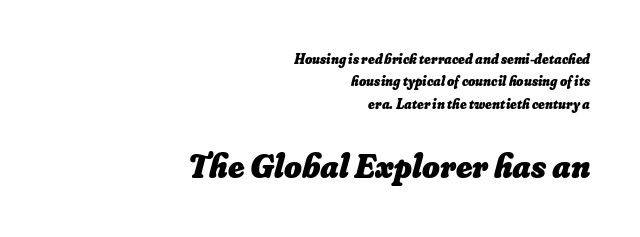
{"bold": "yes", "weight": "heavy", "width": "normal", "stroke_contrast": "low", "x_height": "small", "monospaced": "no", "underline": "no", "align": "right", "line_spacing": "normal", "line_spacing_ratio": 1.59, "letter_spacing": "normal", "letter_spacing_em": 0.0, "larger_block": "second", "size_ratio": 2.43, "glyph_px": 34}
